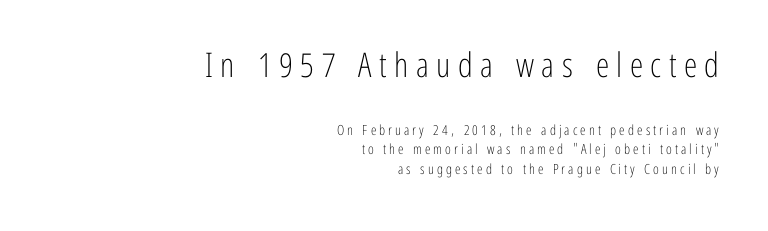
The designer left line spacing at the default. Do the characters align in a grid? No, the font is proportional. The letters carry no serifs — their stems end cleanly without finishing strokes. The specimen reads as upright at a glance. Inter-character spacing is expanded well beyond the font's built-in metrics.
